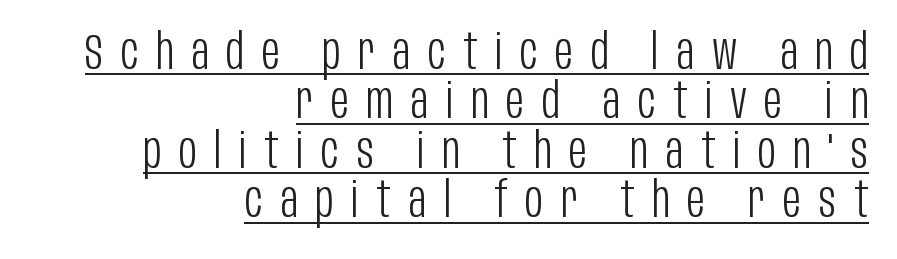
{"serif": "no", "italic": "no", "bold": "no", "weight": "light", "width": "condensed", "stroke_contrast": "low", "x_height": "large", "monospaced": "no", "underline": "yes", "align": "right", "line_spacing": "tight", "line_spacing_ratio": 0.99, "letter_spacing": "wide", "letter_spacing_em": 0.35, "glyph_px": 50}
